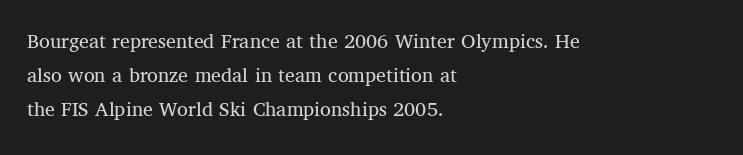
The image shows 22 px text type, upright; set left-aligned, normal line spacing (1.55x), normal letter spacing, not underlined.
